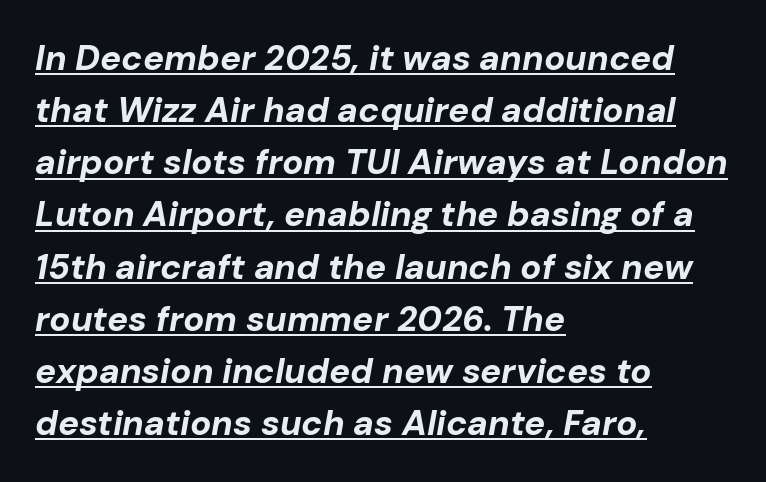
Left-aligned paragraph, ragged on the right. Each letter keeps its own natural width here, so spacing adapts to shape. The letters sit at their default tracking, neither squeezed nor spread. Has an underline been added? It has.
